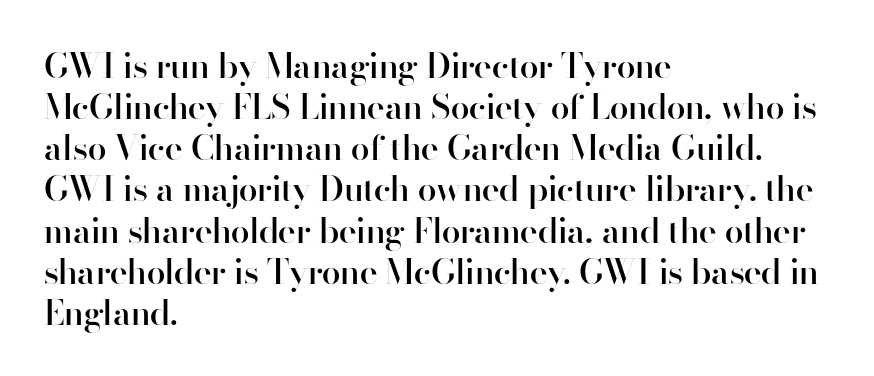
{"serif": "no", "italic": "no", "bold": "semi", "weight": "semibold", "width": "normal", "stroke_contrast": "high", "x_height": "small", "monospaced": "no", "underline": "no", "align": "left", "line_spacing_ratio": 1.21, "letter_spacing": "normal", "letter_spacing_em": 0.0, "glyph_px": 34}
